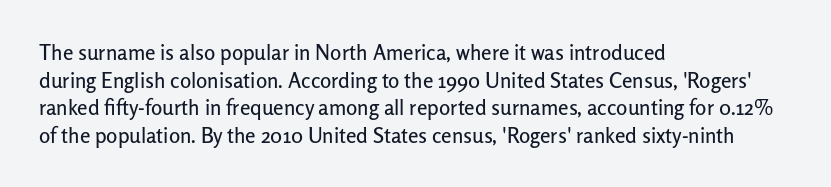
{"italic": "no", "underline": "no", "align": "left", "line_spacing": "normal", "line_spacing_ratio": 1.31, "letter_spacing": "normal", "letter_spacing_em": 0.0, "glyph_px": 21}
